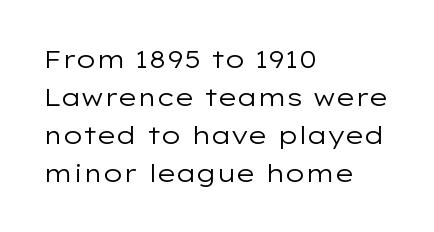
{"italic": "no", "bold": "no", "underline": "no", "align": "left", "line_spacing": "normal", "line_spacing_ratio": 1.52, "letter_spacing": "normal", "letter_spacing_em": 0.0, "glyph_px": 25}
